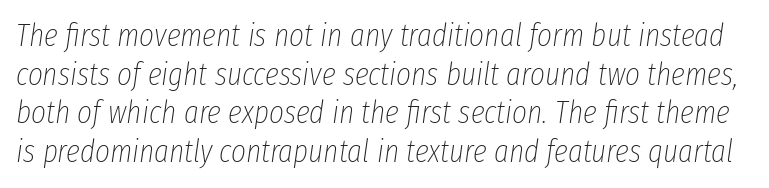
The image shows 32 px thin, condensed type, italic (leaning right); set line spacing 1.21x, normal letter spacing, not underlined; low stroke contrast and a medium x-height.
